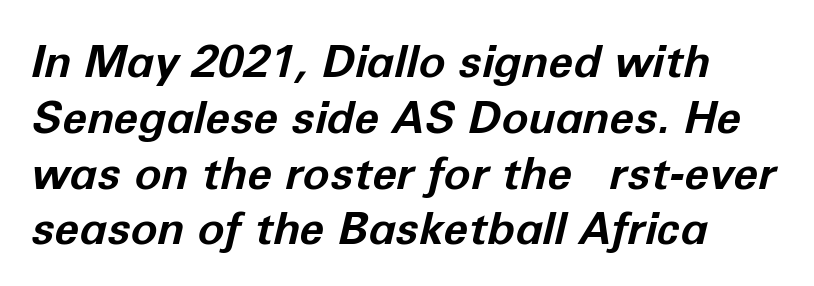
Q: Is the text bold? A: Yes.
Q: Is the text italic (slanted)? A: Yes, it leans right by about 12 degrees.
Q: Is the text underlined? A: No.
Q: How is the paragraph aligned? A: Left-aligned.
Q: Is the spacing between letters normal or unusually wide? A: Normal.
Q: Width (condensed, normal, or wide)? A: Normal.
Q: Stroke contrast? A: Low.
Q: x-height? A: Medium.
Q: Monospaced? A: No.
